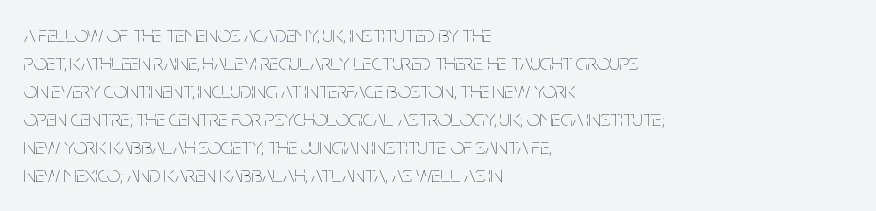
{"italic": "no", "bold": "no", "underline": "no", "align": "left", "line_spacing_ratio": 1.22, "letter_spacing": "normal", "letter_spacing_em": 0.0, "glyph_px": 23}
